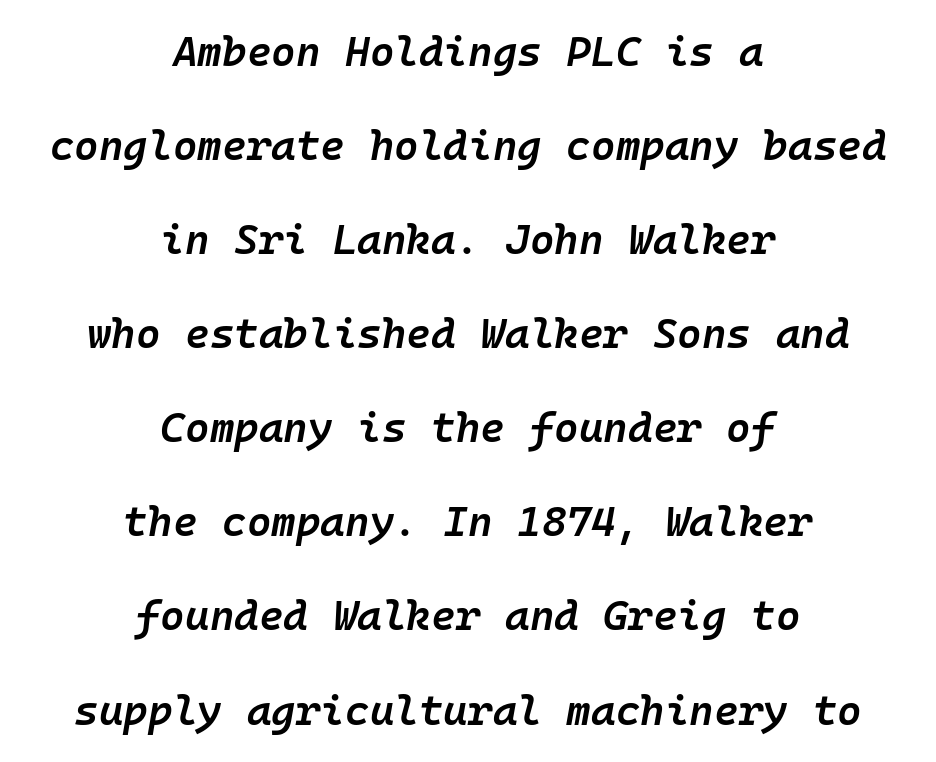
{"italic": "yes", "lean": "right", "slant_degrees": 10, "bold": "semi", "weight": "semibold", "width": "normal", "stroke_contrast": "low", "x_height": "medium", "monospaced": "yes", "underline": "no", "align": "center", "line_spacing": "loose", "line_spacing_ratio": 2.24, "letter_spacing": "normal", "letter_spacing_em": 0.0, "glyph_px": 42}
